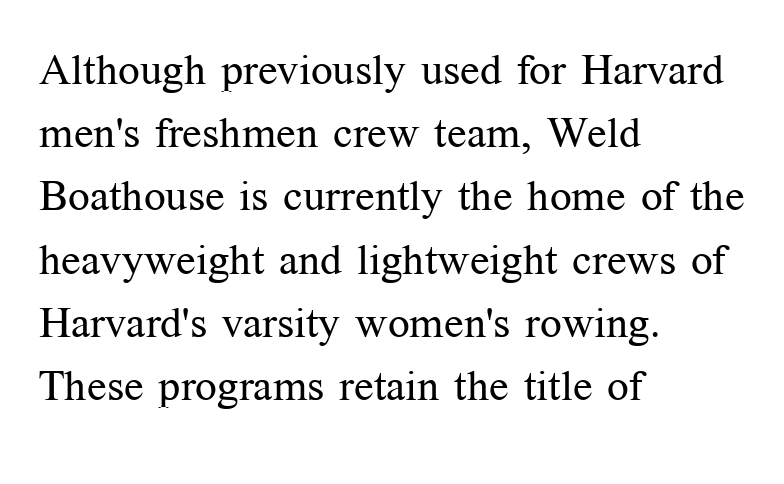
Q: Is the text bold? A: No.
Q: Is the text italic (slanted)? A: No, it is upright.
Q: Is the typeface a serif or a sans-serif typeface? A: Serif.
Q: Is the text underlined? A: No.
Q: How is the paragraph aligned? A: Left-aligned.
Q: Is the spacing between letters normal or unusually wide? A: Normal.
Q: Is the spacing between lines tight, normal or loose? A: Normal.
Q: Width (condensed, normal, or wide)? A: Normal.
Q: Stroke contrast? A: Medium.
Q: x-height? A: Medium.
Q: Monospaced? A: No.
